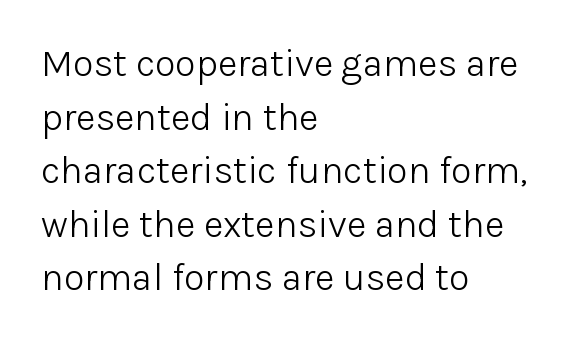
The image shows 38 px light sans-serif type, upright; set left-aligned, normal line spacing (1.41x), normal letter spacing, not underlined; low stroke contrast and a medium x-height.
